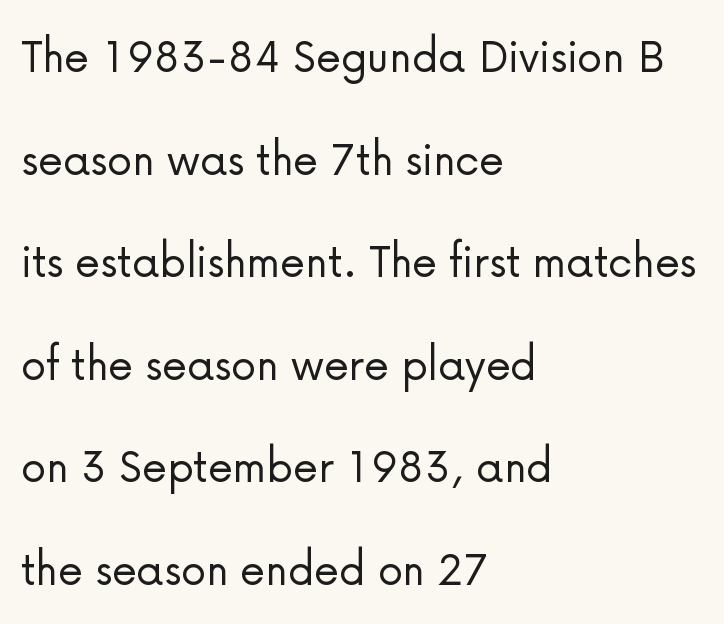
The font's upright variant was chosen for this text. Airy leading. The space beneath each line is pristine and unruled. Tracking here is standard; glyphs follow each other at the usual distance. This is sans-serif lettering, the kind often seen on screens and signage.
